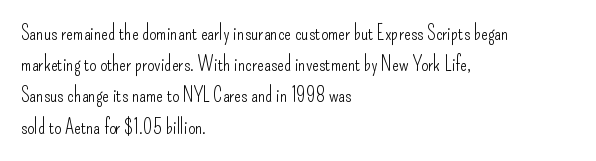
{"italic": "no", "bold": "no", "underline": "no", "align": "left", "line_spacing": "normal", "line_spacing_ratio": 1.56, "letter_spacing": "normal", "letter_spacing_em": 0.0, "glyph_px": 20}
